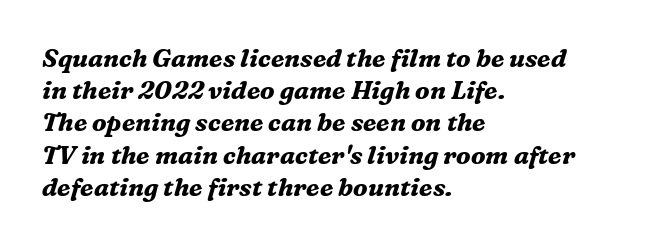
The image shows 25 px bold type, italic (leaning right); set left-aligned, normal line spacing (1.29x), normal letter spacing, not underlined.
